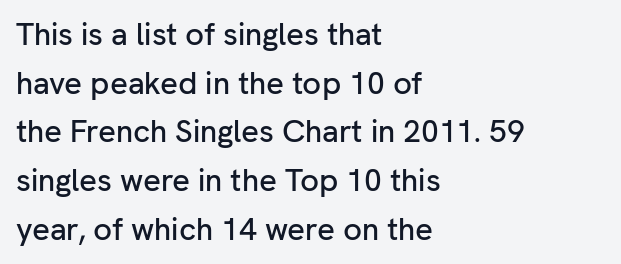
Q: Is the text italic (slanted)? A: No, it is upright.
Q: Is the typeface a serif or a sans-serif typeface? A: Sans-serif.
Q: Is the text underlined? A: No.
Q: How is the paragraph aligned? A: Left-aligned.
Q: Is the spacing between letters normal or unusually wide? A: Normal.
Q: Is the spacing between lines tight, normal or loose? A: Normal.
Q: Width (condensed, normal, or wide)? A: Normal.
Q: Stroke contrast? A: Low.
Q: x-height? A: Medium.
Q: Monospaced? A: No.
